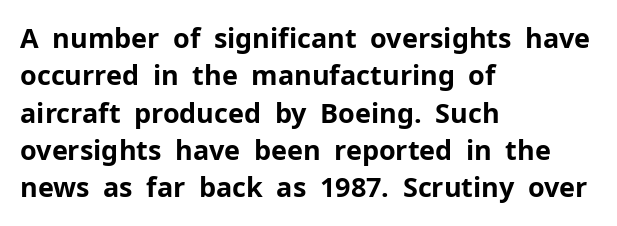
The image shows 27 px bold type, upright; set left-aligned, normal line spacing (1.38x), normal letter spacing, not underlined.
